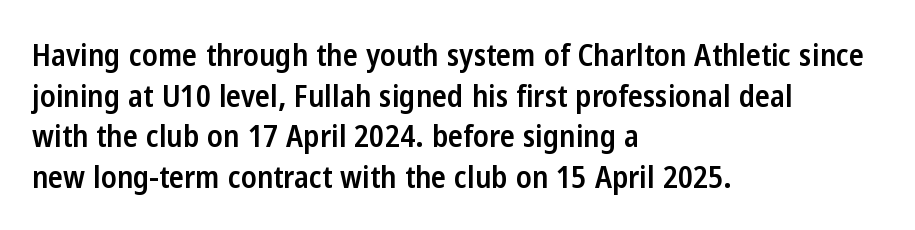
{"serif": "no", "italic": "no", "bold": "semi", "weight": "semibold", "width": "condensed", "stroke_contrast": "low", "x_height": "medium", "monospaced": "no", "underline": "no", "align": "left", "line_spacing": "normal", "line_spacing_ratio": 1.31, "letter_spacing": "normal", "letter_spacing_em": 0.0, "glyph_px": 31}
